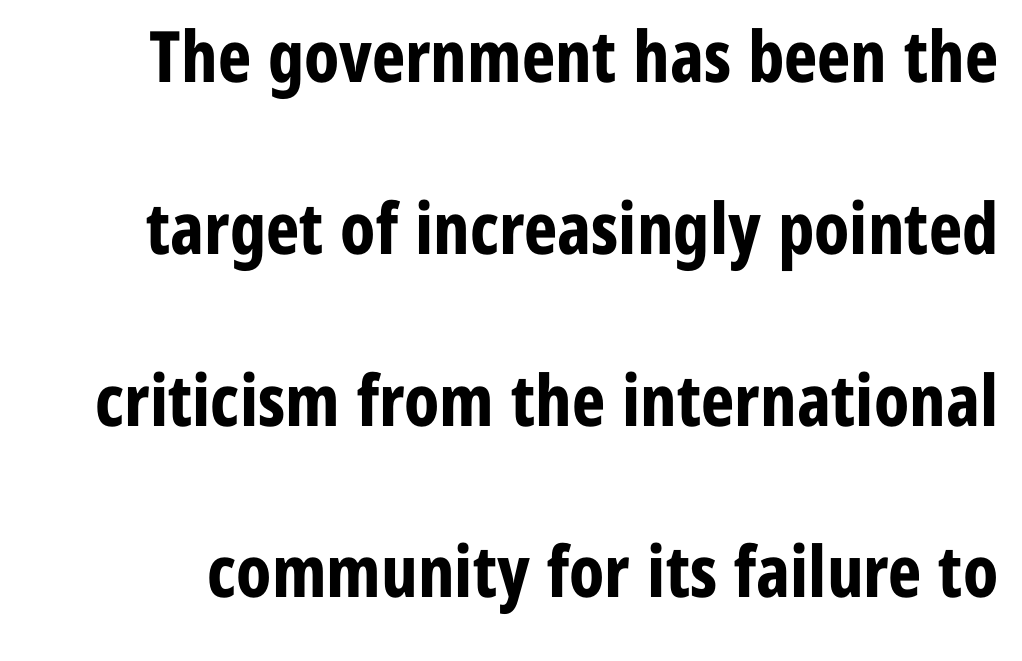
Q: Is the text bold? A: Yes.
Q: Is the text italic (slanted)? A: No, it is upright.
Q: Is the typeface a serif or a sans-serif typeface? A: Sans-serif.
Q: Is the text underlined? A: No.
Q: Is the spacing between letters normal or unusually wide? A: Normal.
Q: Is the spacing between lines tight, normal or loose? A: Loose.
Q: Width (condensed, normal, or wide)? A: Condensed.
Q: Stroke contrast? A: Low.
Q: x-height? A: Medium.
Q: Monospaced? A: No.
